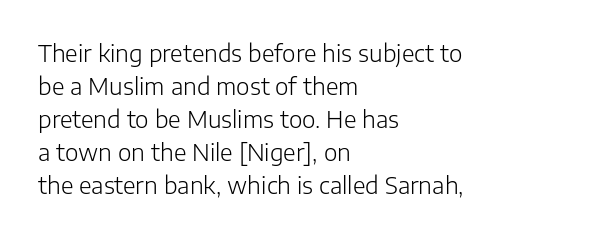
Q: Is the text bold? A: No.
Q: Is the text italic (slanted)? A: No, it is upright.
Q: Is the text underlined? A: No.
Q: How is the paragraph aligned? A: Left-aligned.
Q: Is the spacing between letters normal or unusually wide? A: Normal.
Q: Is the spacing between lines tight, normal or loose? A: Normal.
